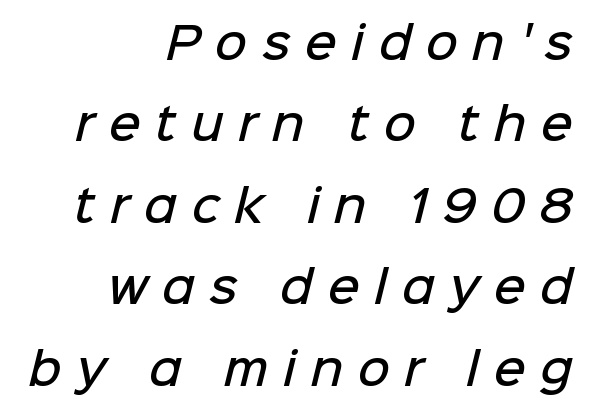
Q: Is the text bold? A: Semi-bold.
Q: Is the typeface a serif or a sans-serif typeface? A: Sans-serif.
Q: Is the text underlined? A: No.
Q: How is the paragraph aligned? A: Right-aligned.
Q: Is the spacing between letters normal or unusually wide? A: Unusually wide.
Q: Width (condensed, normal, or wide)? A: Normal.
Q: Stroke contrast? A: Low.
Q: x-height? A: Medium.
Q: Monospaced? A: No.
